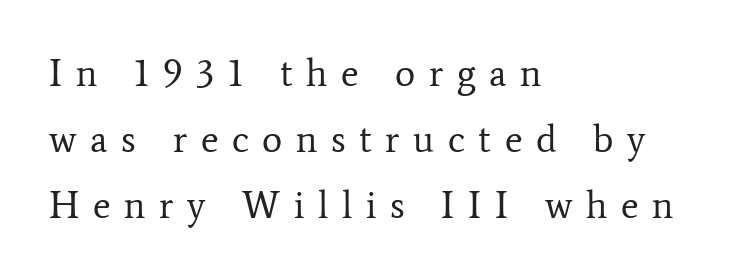
{"serif": "yes", "italic": "no", "bold": "no", "weight": "regular", "width": "normal", "stroke_contrast": "low", "x_height": "medium", "monospaced": "no", "underline": "no", "align": "left", "line_spacing_ratio": 1.74, "letter_spacing": "wide", "letter_spacing_em": 0.36, "glyph_px": 38}
